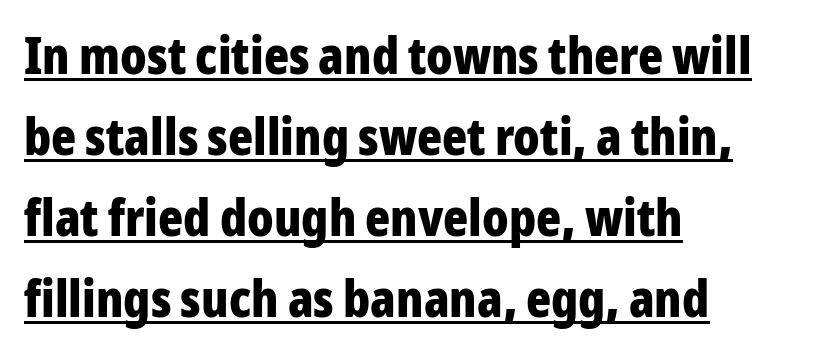
The image shows 52 px bold, condensed sans-serif type, upright; set left-aligned, normal line spacing (1.56x), normal letter spacing, underlined; low stroke contrast and a medium x-height.
